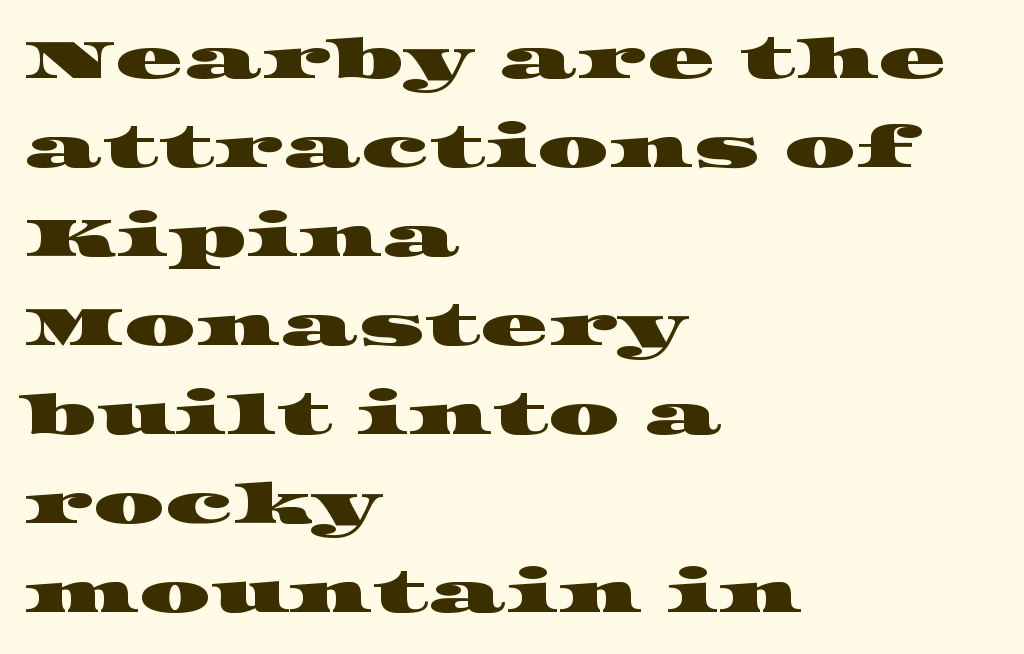
The image shows 56 px wide serif type; set left-aligned, normal line spacing (1.59x), normal letter spacing, not underlined; high stroke contrast and a large x-height.
